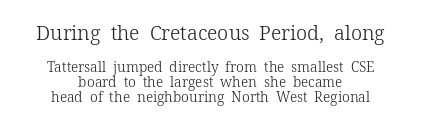
{"italic": "no", "bold": "no", "underline": "no", "align": "center", "line_spacing": "tight", "line_spacing_ratio": 1.09, "letter_spacing": "normal", "letter_spacing_em": 0.0, "larger_block": "first", "size_ratio": 1.43, "glyph_px": 20}
